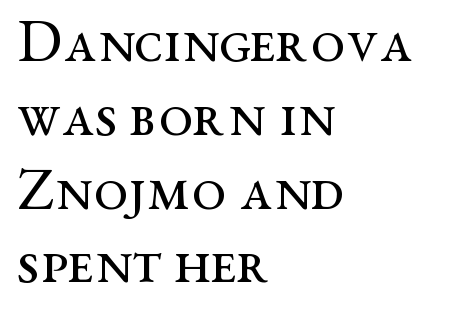
Q: Is the text bold? A: No.
Q: Is the text italic (slanted)? A: No, it is upright.
Q: Is the typeface a serif or a sans-serif typeface? A: Serif.
Q: Is the text underlined? A: No.
Q: How is the paragraph aligned? A: Left-aligned.
Q: Is the spacing between letters normal or unusually wide? A: Normal.
Q: Width (condensed, normal, or wide)? A: Wide.
Q: Stroke contrast? A: Medium.
Q: x-height? A: Medium.
Q: Monospaced? A: No.
